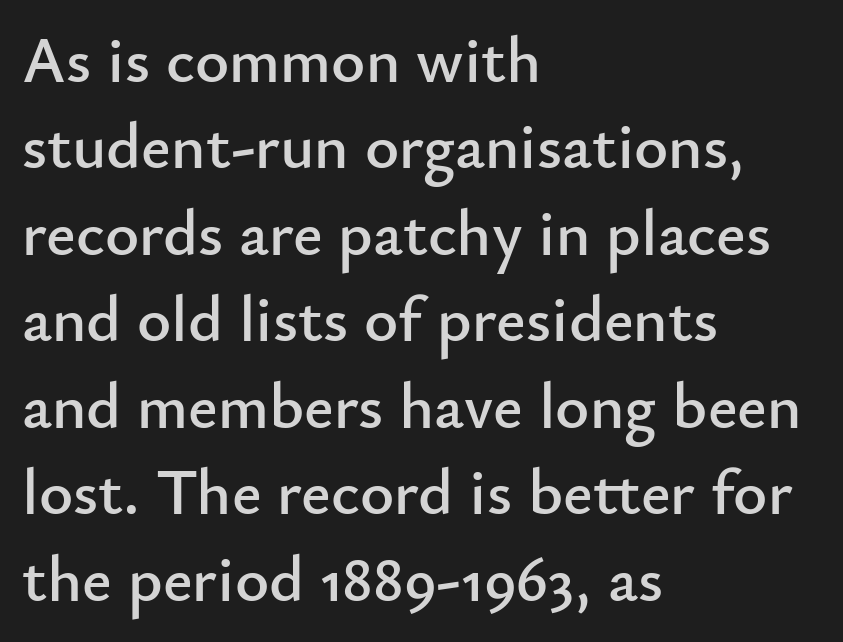
{"serif": "no", "italic": "no", "width": "normal", "stroke_contrast": "low", "x_height": "small", "monospaced": "no", "underline": "no", "align": "left", "line_spacing": "normal", "line_spacing_ratio": 1.33, "letter_spacing": "normal", "letter_spacing_em": 0.0, "glyph_px": 65}
